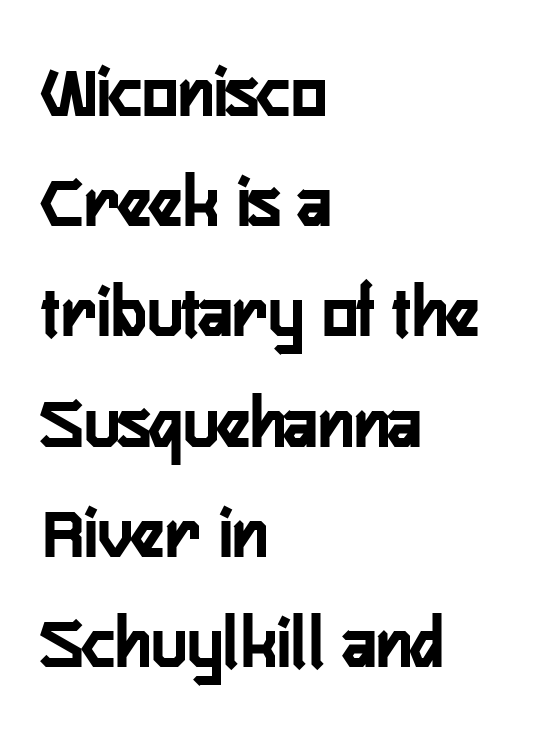
The rows are spaced the way most documents space them. How heavy is the stroke? Heavy — this is a bold. The text was rendered using a sans face with plain stroke endings. Italic? Not at all — the glyphs are vertical.
